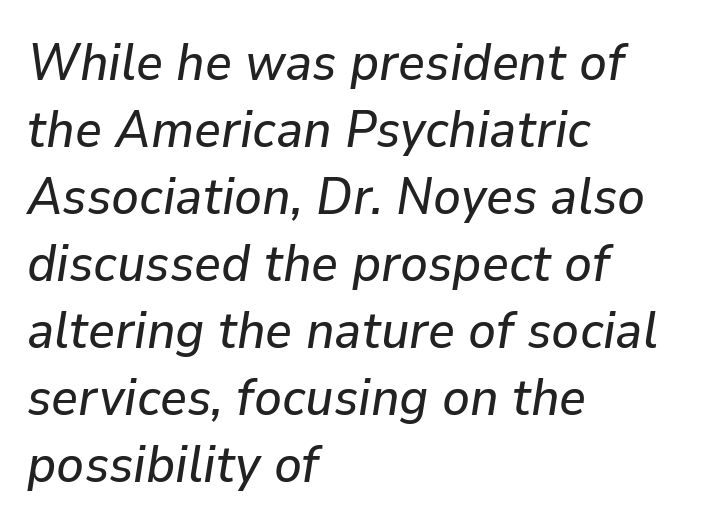
Quick note: underline off. The passage shown is typed in a proportional face where columns would drift. Slanted lettering throughout. Layout note: lines flush left.
